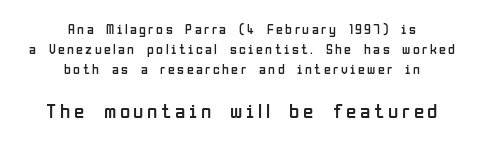
{"italic": "no", "bold": "no", "underline": "no", "align": "center", "line_spacing": "normal", "line_spacing_ratio": 1.43, "larger_block": "second", "size_ratio": 1.5, "glyph_px": 21}
